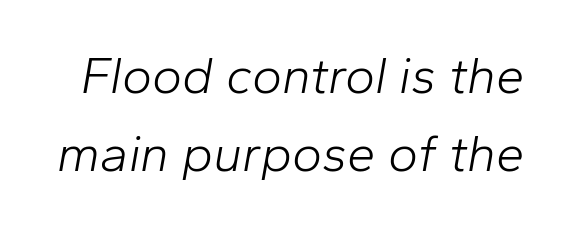
The image shows 51 px light type, italic (leaning right); set normal line spacing (1.52x), normal letter spacing, not underlined; low stroke contrast and a medium x-height.
